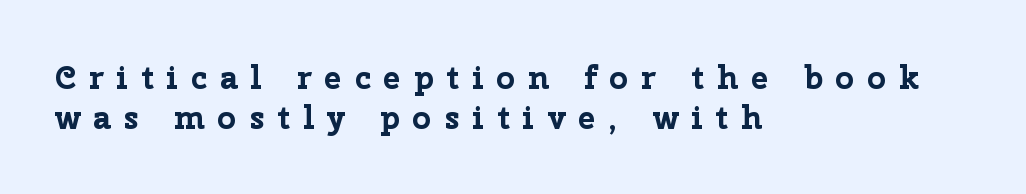
{"serif": "no", "italic": "no", "bold": "yes", "weight": "bold", "width": "normal", "stroke_contrast": "low", "x_height": "medium", "monospaced": "no", "underline": "no", "align": "left", "line_spacing_ratio": 1.21, "letter_spacing": "wide", "letter_spacing_em": 0.38, "glyph_px": 33}
